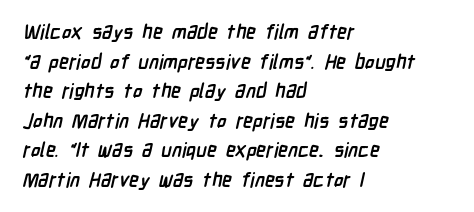
The lines are quadded left. The space beneath each line is pristine and unruled. The passage shown is emphatically bold. Successive baselines arrive at the customary interval. This sample uses plain, unmodified letter spacing.
